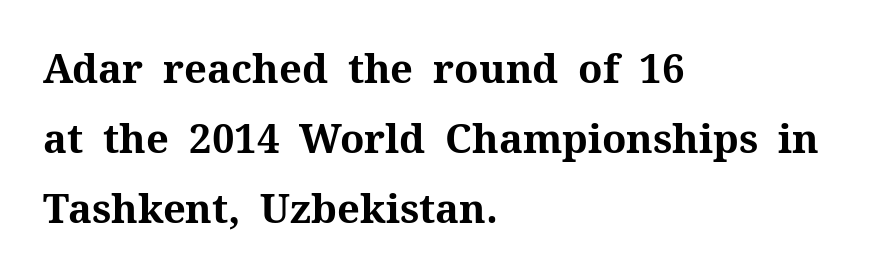
The image shows 40 px bold serif type, upright; set left-aligned, line spacing 1.75x, normal letter spacing, not underlined; medium stroke contrast and a medium x-height.
